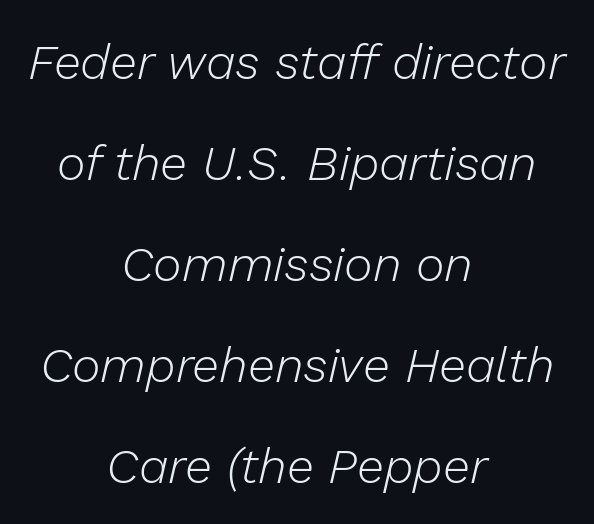
{"italic": "yes", "lean": "right", "slant_degrees": 13, "bold": "no", "weight": "light", "width": "normal", "stroke_contrast": "low", "x_height": "medium", "monospaced": "no", "underline": "no", "align": "center", "line_spacing": "loose", "line_spacing_ratio": 2.06, "letter_spacing": "normal", "letter_spacing_em": 0.0, "glyph_px": 49}
